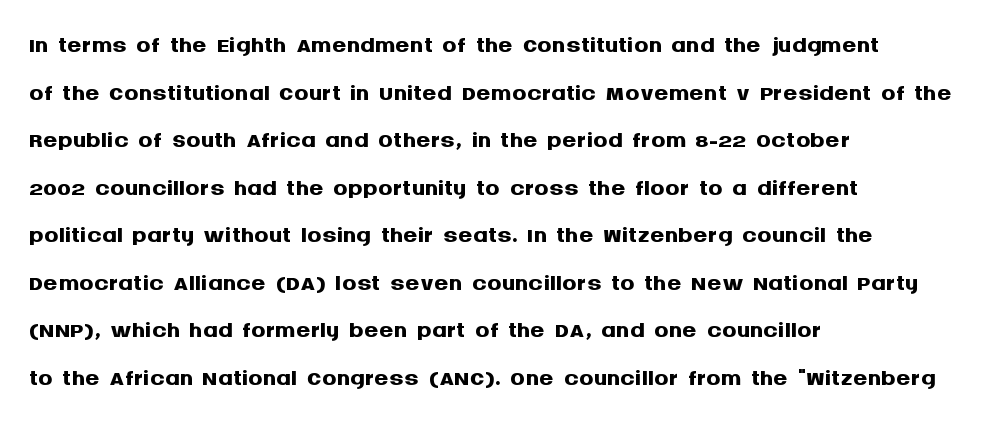
Q: Is the text bold? A: Yes.
Q: Is the text italic (slanted)? A: No, it is upright.
Q: Is the typeface a serif or a sans-serif typeface? A: Sans-serif.
Q: Is the text underlined? A: No.
Q: How is the paragraph aligned? A: Left-aligned.
Q: Is the spacing between letters normal or unusually wide? A: Normal.
Q: Is the spacing between lines tight, normal or loose? A: Normal.
Q: Width (condensed, normal, or wide)? A: Normal.
Q: Stroke contrast? A: Medium.
Q: x-height? A: Large.
Q: Monospaced? A: No.
